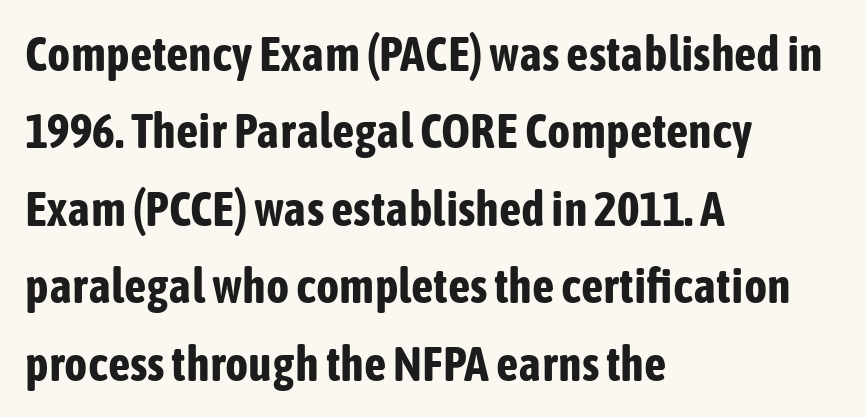
The image shows 49 px bold, condensed sans-serif type, upright; set left-aligned, normal line spacing (1.58x), normal letter spacing, not underlined; low stroke contrast and a medium x-height.
